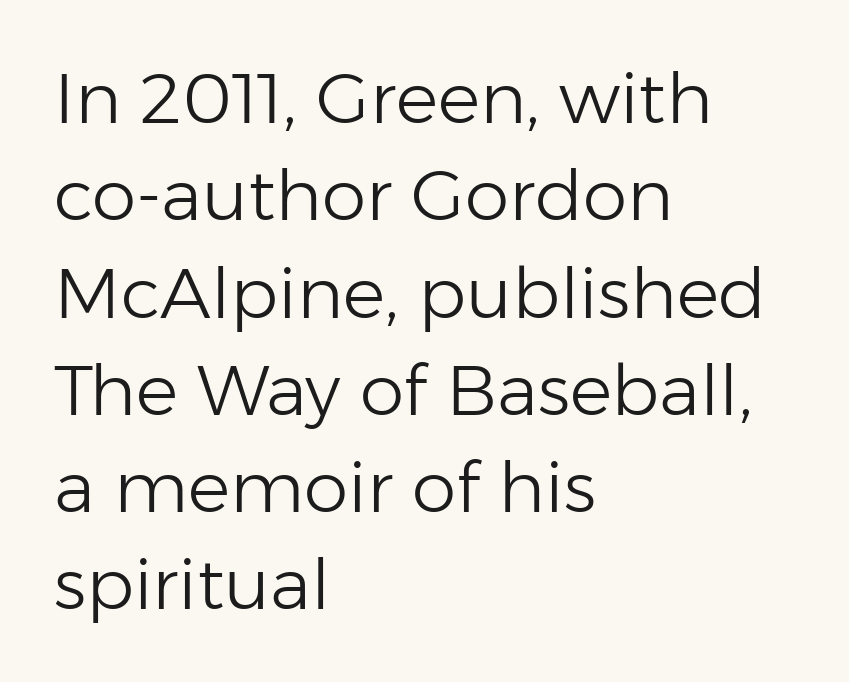
Q: Is the text bold? A: No.
Q: Is the text italic (slanted)? A: No, it is upright.
Q: Is the typeface a serif or a sans-serif typeface? A: Sans-serif.
Q: Is the text underlined? A: No.
Q: How is the paragraph aligned? A: Left-aligned.
Q: Is the spacing between letters normal or unusually wide? A: Normal.
Q: Is the spacing between lines tight, normal or loose? A: Normal.
Q: Width (condensed, normal, or wide)? A: Normal.
Q: Stroke contrast? A: Low.
Q: x-height? A: Medium.
Q: Monospaced? A: No.
